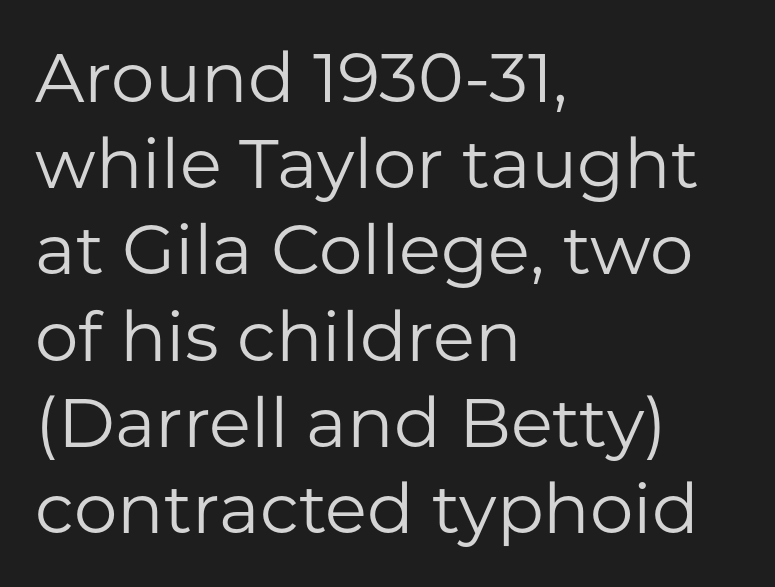
{"serif": "no", "italic": "no", "bold": "no", "weight": "regular", "width": "normal", "stroke_contrast": "low", "x_height": "medium", "monospaced": "no", "underline": "no", "align": "left", "line_spacing": "normal", "line_spacing_ratio": 1.25, "letter_spacing": "normal", "letter_spacing_em": 0.0, "glyph_px": 69}
